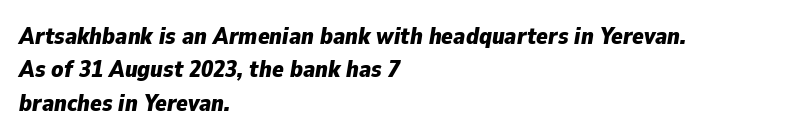
Q: Is the text bold? A: Yes.
Q: Is the text italic (slanted)? A: Yes, it leans right by about 9 degrees.
Q: Is the text underlined? A: No.
Q: How is the paragraph aligned? A: Left-aligned.
Q: Is the spacing between letters normal or unusually wide? A: Normal.
Q: Is the spacing between lines tight, normal or loose? A: Normal.
